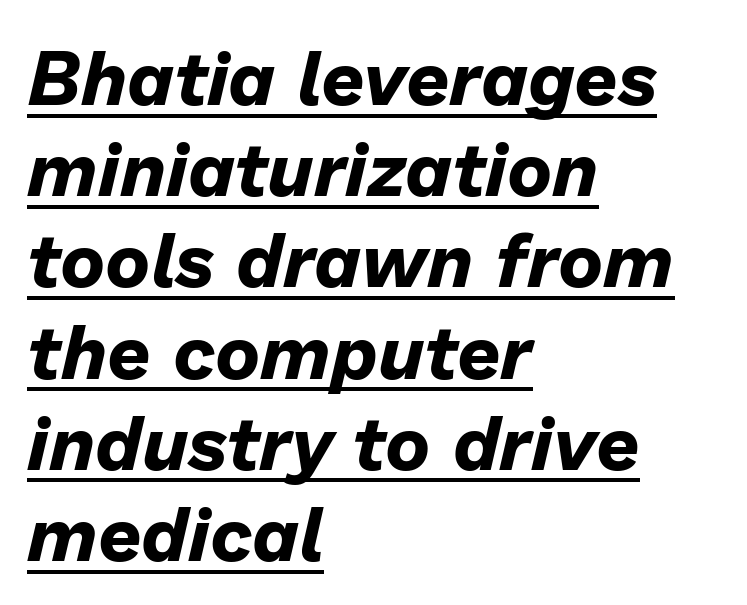
Underlining? Definitely there. You could not count columns in this text — the font is proportionally spaced. Characters are canted at an angle relative to the baseline's perpendicular. Heavy, bold letterforms. This rendering uses left alignment, leaving the right contour irregular. Spacing between characters is what you'd get straight out of the box.
